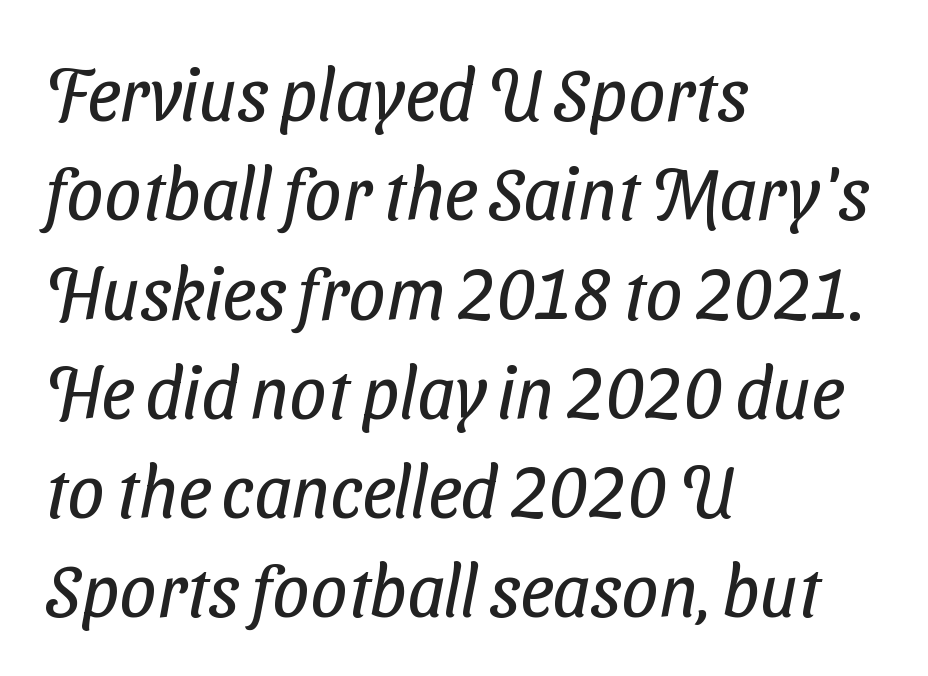
Q: Is the text bold? A: No.
Q: Is the typeface a serif or a sans-serif typeface? A: Sans-serif.
Q: Is the text underlined? A: No.
Q: How is the paragraph aligned? A: Left-aligned.
Q: Is the spacing between letters normal or unusually wide? A: Normal.
Q: Is the spacing between lines tight, normal or loose? A: Normal.
Q: Width (condensed, normal, or wide)? A: Condensed.
Q: Stroke contrast? A: Low.
Q: x-height? A: Medium.
Q: Monospaced? A: No.
